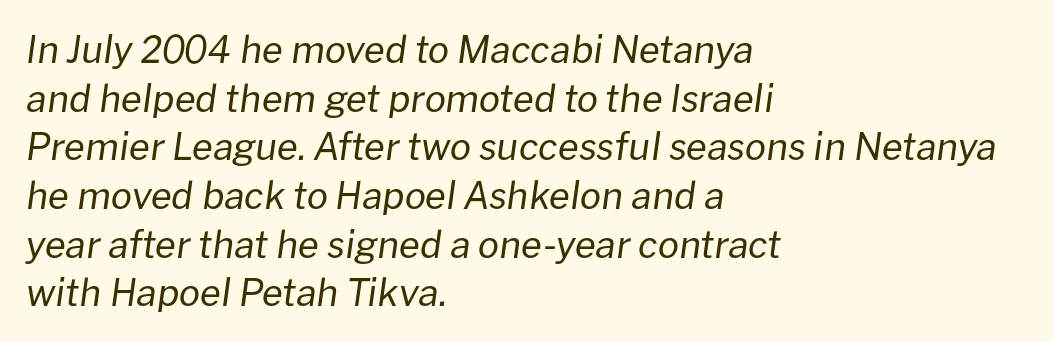
Q: Is the text bold? A: No.
Q: Is the text italic (slanted)? A: Yes, it leans right by about 8 degrees.
Q: Is the text underlined? A: No.
Q: How is the paragraph aligned? A: Left-aligned.
Q: Is the spacing between letters normal or unusually wide? A: Normal.
Q: Is the spacing between lines tight, normal or loose? A: Normal.
Q: Width (condensed, normal, or wide)? A: Normal.
Q: Stroke contrast? A: Low.
Q: x-height? A: Medium.
Q: Monospaced? A: No.
